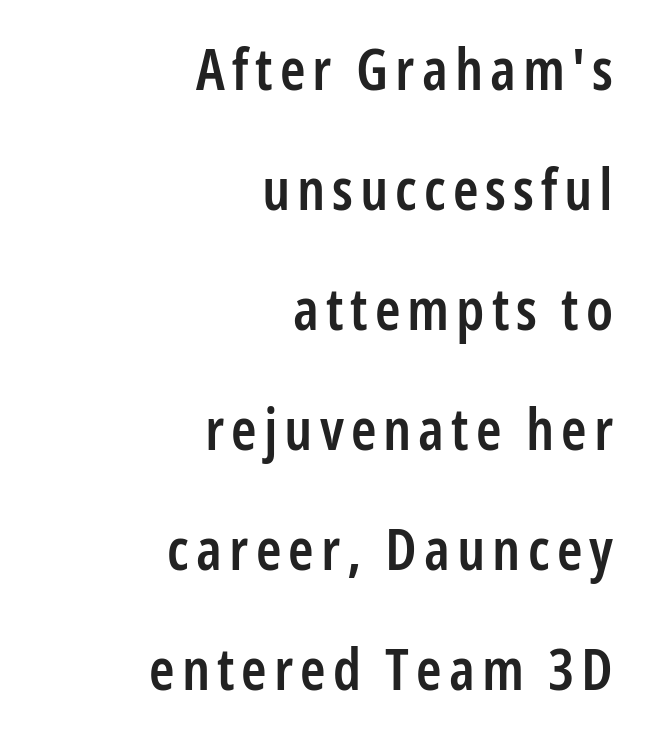
The letters stand upright; this is a roman face. Firm but not heavy-handed strokes: this text is semibold. I'd call this a sans setting — the letters go barefoot. The passage shown is not underscored anywhere.
